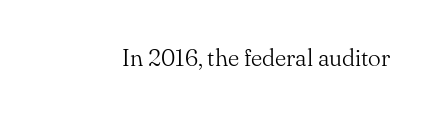
The image shows 24 px text type, upright; set normal letter spacing, not underlined.
